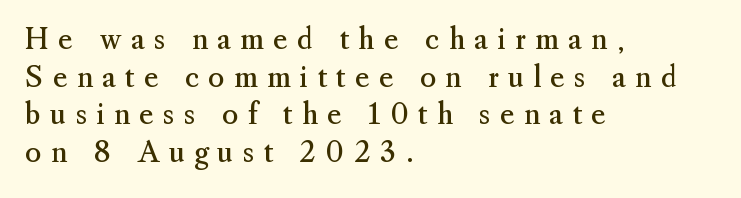
Q: Is the text bold? A: No.
Q: Is the text italic (slanted)? A: No, it is upright.
Q: Is the typeface a serif or a sans-serif typeface? A: Serif.
Q: Is the text underlined? A: No.
Q: How is the paragraph aligned? A: Left-aligned.
Q: Is the spacing between letters normal or unusually wide? A: Unusually wide.
Q: Is the spacing between lines tight, normal or loose? A: Normal.
Q: Width (condensed, normal, or wide)? A: Normal.
Q: Stroke contrast? A: Medium.
Q: x-height? A: Small.
Q: Monospaced? A: No.
